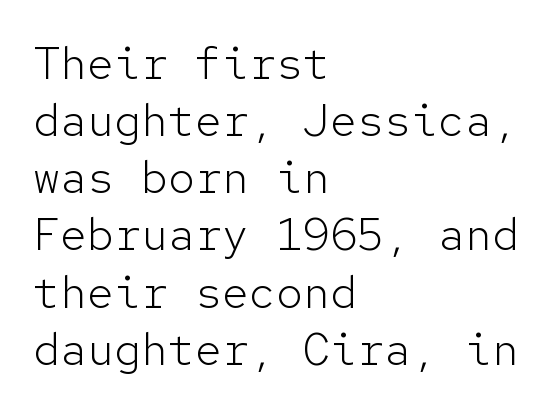
The image shows 45 px light sans-serif type, upright, monospaced; set left-aligned, normal line spacing (1.27x), normal letter spacing, not underlined; low stroke contrast and a medium x-height.
